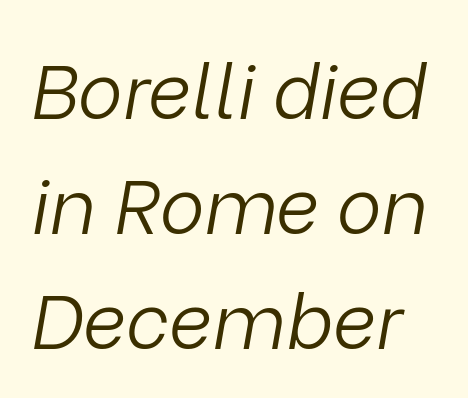
Is this a heavy cut? Hardly; it is regular or lighter. Letter spacing: default. A typesetter would call this proportional, since set widths differ per character. A typesetter would call this leading conventional body-copy spacing. The words here are not underlined. In terms of posture, this sample is oblique.
